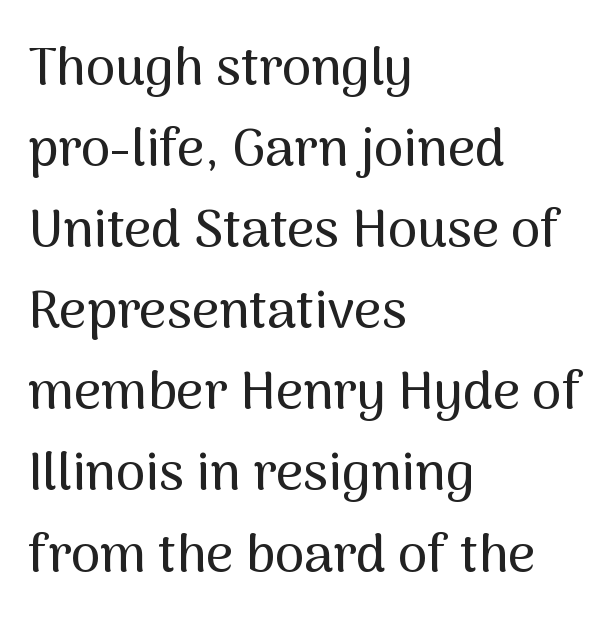
The image shows 53 px sans-serif type, upright; set left-aligned, normal line spacing (1.53x), normal letter spacing, not underlined; medium stroke contrast and a medium x-height.
